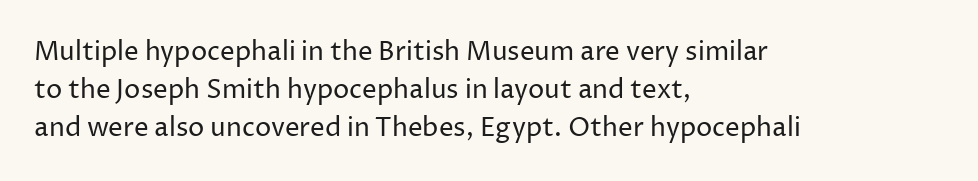
Visually the block forms a straight wall on the left and a jagged coastline on the right. Caption: standard tracking, unaltered. The type sits square on the baseline with zero lean. Weight: not bold — regular or lighter.
